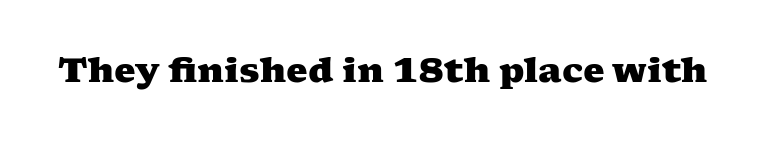
Q: Is the text bold? A: Yes.
Q: Is the typeface a serif or a sans-serif typeface? A: Serif.
Q: Is the text underlined? A: No.
Q: Is the spacing between letters normal or unusually wide? A: Normal.
Q: Width (condensed, normal, or wide)? A: Wide.
Q: Stroke contrast? A: Medium.
Q: x-height? A: Medium.
Q: Monospaced? A: No.
